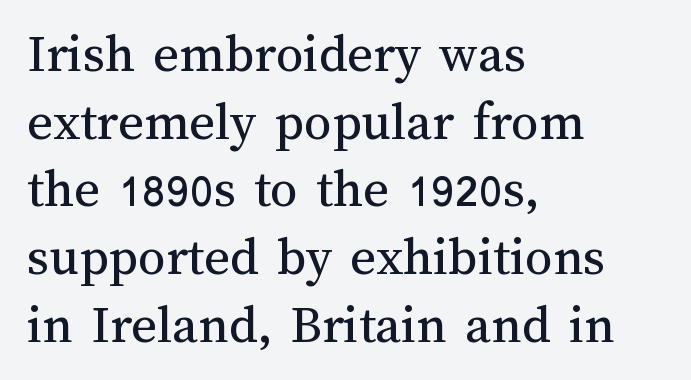
{"italic": "no", "bold": "no", "weight": "regular", "width": "normal", "stroke_contrast": "medium", "x_height": "medium", "monospaced": "no", "underline": "no", "align": "left", "line_spacing_ratio": 1.23, "letter_spacing": "normal", "letter_spacing_em": 0.0, "glyph_px": 55}
